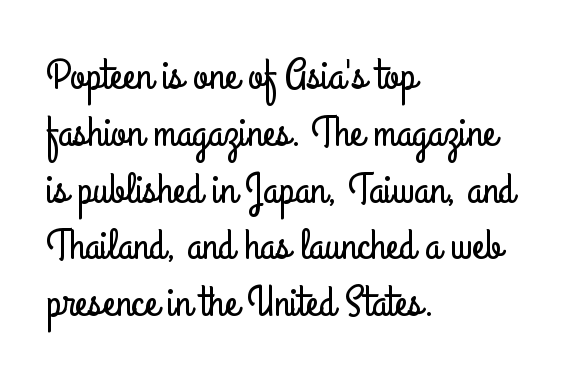
Q: Is the typeface a serif or a sans-serif typeface? A: Sans-serif.
Q: Is the text underlined? A: No.
Q: How is the paragraph aligned? A: Left-aligned.
Q: Is the spacing between letters normal or unusually wide? A: Normal.
Q: Is the spacing between lines tight, normal or loose? A: Normal.
Q: Width (condensed, normal, or wide)? A: Condensed.
Q: Stroke contrast? A: Low.
Q: x-height? A: Small.
Q: Monospaced? A: No.
